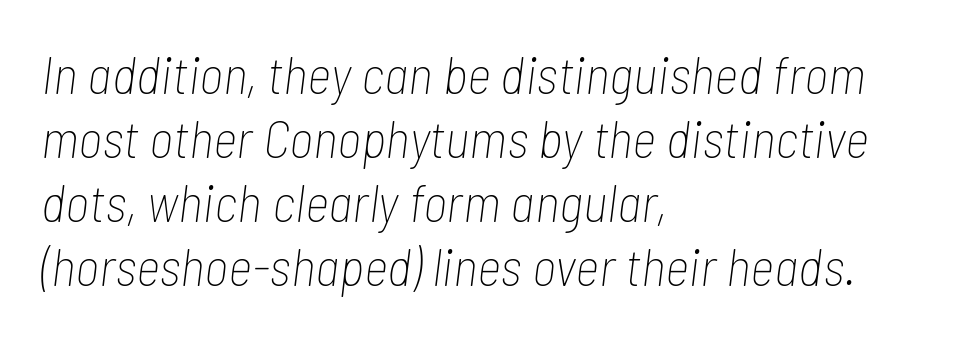
Q: Is the text bold? A: No.
Q: Is the text italic (slanted)? A: Yes, it leans right by about 7 degrees.
Q: Is the text underlined? A: No.
Q: How is the paragraph aligned? A: Left-aligned.
Q: Is the spacing between letters normal or unusually wide? A: Normal.
Q: Width (condensed, normal, or wide)? A: Condensed.
Q: Stroke contrast? A: Low.
Q: x-height? A: Medium.
Q: Monospaced? A: No.
